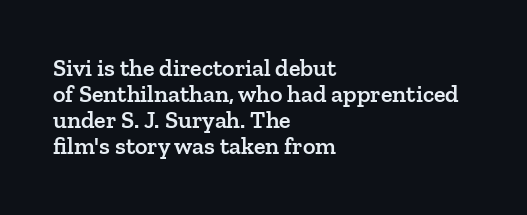
Q: Is the text bold? A: Semi-bold.
Q: Is the text italic (slanted)? A: No, it is upright.
Q: Is the text underlined? A: No.
Q: How is the paragraph aligned? A: Left-aligned.
Q: Is the spacing between letters normal or unusually wide? A: Normal.
Q: Is the spacing between lines tight, normal or loose? A: Tight.
